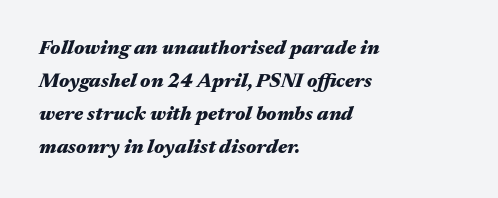
Q: Is the text bold? A: Yes.
Q: Is the text italic (slanted)? A: Yes, it leans right by about 17 degrees.
Q: Is the text underlined? A: No.
Q: How is the paragraph aligned? A: Left-aligned.
Q: Is the spacing between letters normal or unusually wide? A: Normal.
Q: Is the spacing between lines tight, normal or loose? A: Normal.
